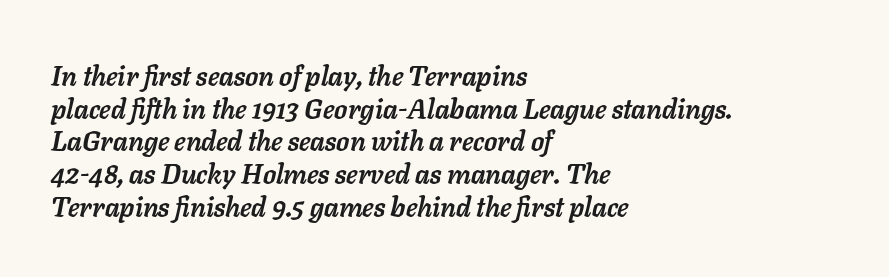
Q: Is the text bold? A: Yes.
Q: Is the text italic (slanted)? A: Yes, it leans right by about 11 degrees.
Q: Is the text underlined? A: No.
Q: How is the paragraph aligned? A: Left-aligned.
Q: Is the spacing between letters normal or unusually wide? A: Normal.
